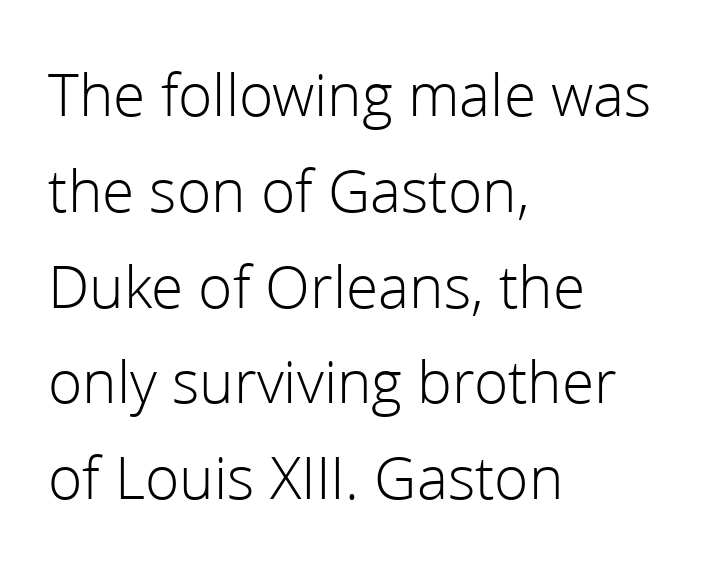
Do the characters align in a grid? No, the font is proportional. Nobody touched the tracking dial on this one. Check the space under the baseline: it is left empty. The passage shown is not bold in any degree. These lines are set flush left with a ragged right edge. In terms of leading, this rendering sits right in the middle.
